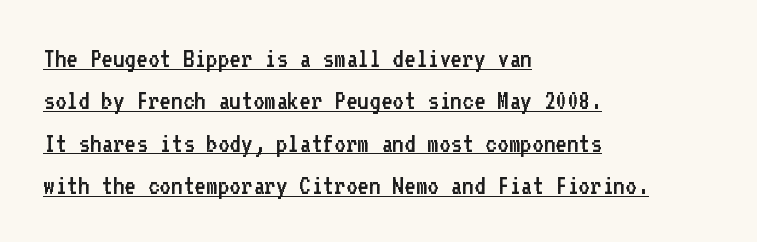
Q: Is the text bold? A: No.
Q: Is the text italic (slanted)? A: No, it is upright.
Q: Is the typeface a serif or a sans-serif typeface? A: Sans-serif.
Q: Is the text underlined? A: Yes.
Q: How is the paragraph aligned? A: Left-aligned.
Q: Is the spacing between letters normal or unusually wide? A: Normal.
Q: Is the spacing between lines tight, normal or loose? A: Normal.
Q: Width (condensed, normal, or wide)? A: Normal.
Q: Stroke contrast? A: Low.
Q: x-height? A: Medium.
Q: Monospaced? A: Yes.
